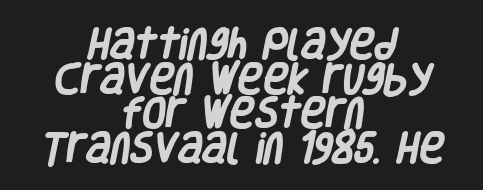
{"serif": "no", "bold": "yes", "weight": "heavy", "width": "condensed", "stroke_contrast": "low", "x_height": "large", "monospaced": "no", "underline": "no", "align": "center", "line_spacing": "tight", "line_spacing_ratio": 1.02, "letter_spacing": "normal", "letter_spacing_em": 0.0, "glyph_px": 34}
